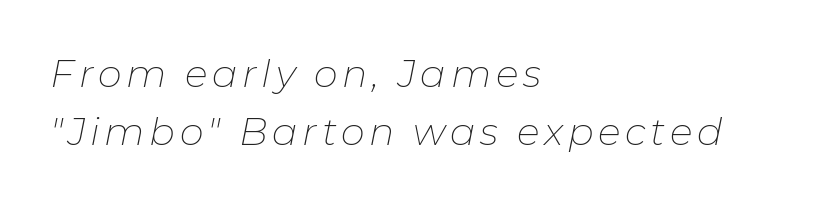
{"italic": "yes", "lean": "right", "slant_degrees": 11, "bold": "no", "weight": "thin", "width": "normal", "stroke_contrast": "low", "x_height": "medium", "monospaced": "no", "underline": "no", "align": "left", "line_spacing": "normal", "line_spacing_ratio": 1.52, "glyph_px": 38}
